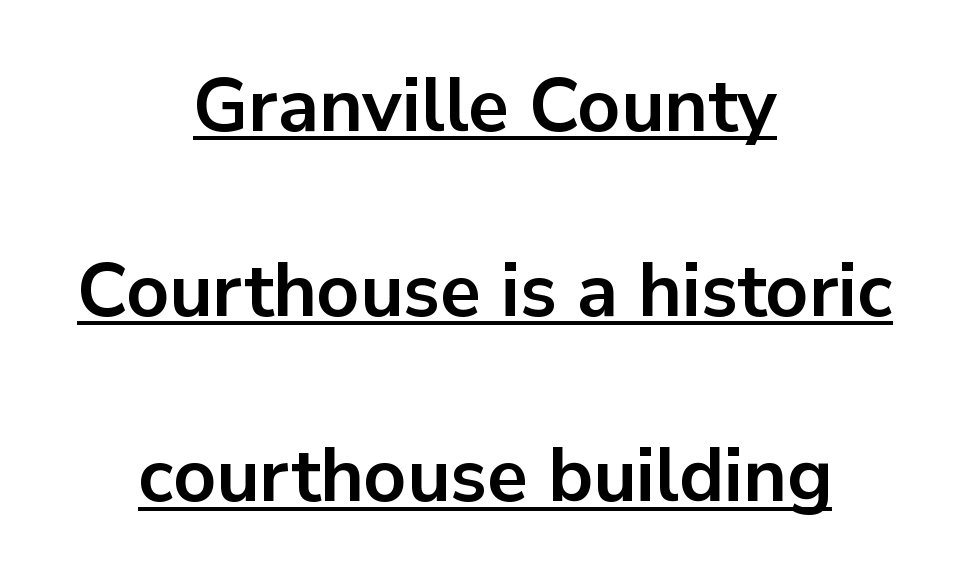
The image shows 75 px bold sans-serif type, upright; set centered, loose line spacing (2.47x), normal letter spacing, underlined; low stroke contrast and a medium x-height.
